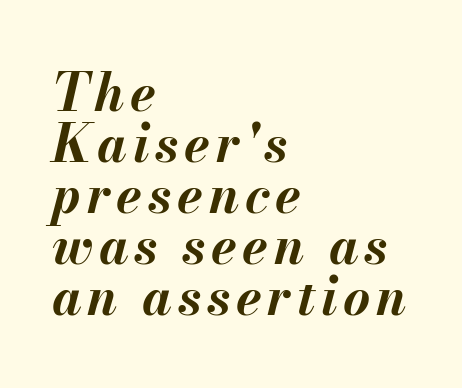
Q: Is the text bold? A: Yes.
Q: Is the text italic (slanted)? A: Yes, it leans right by about 13 degrees.
Q: Is the text underlined? A: No.
Q: How is the paragraph aligned? A: Left-aligned.
Q: Is the spacing between lines tight, normal or loose? A: Tight.
Q: Width (condensed, normal, or wide)? A: Normal.
Q: Stroke contrast? A: Medium.
Q: x-height? A: Small.
Q: Monospaced? A: No.
